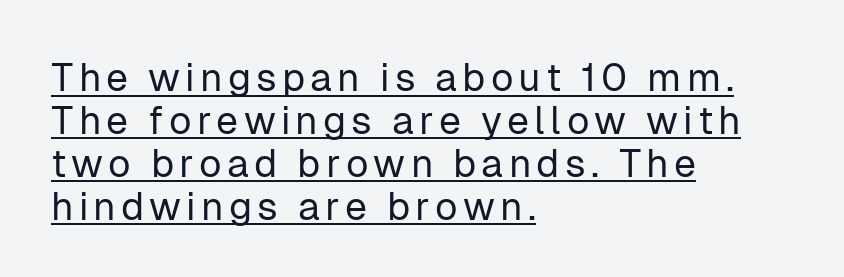
Q: Is the text bold? A: No.
Q: Is the text italic (slanted)? A: No, it is upright.
Q: Is the typeface a serif or a sans-serif typeface? A: Sans-serif.
Q: Is the text underlined? A: Yes.
Q: How is the paragraph aligned? A: Left-aligned.
Q: Is the spacing between lines tight, normal or loose? A: Tight.
Q: Width (condensed, normal, or wide)? A: Normal.
Q: Stroke contrast? A: Low.
Q: x-height? A: Medium.
Q: Monospaced? A: No.
